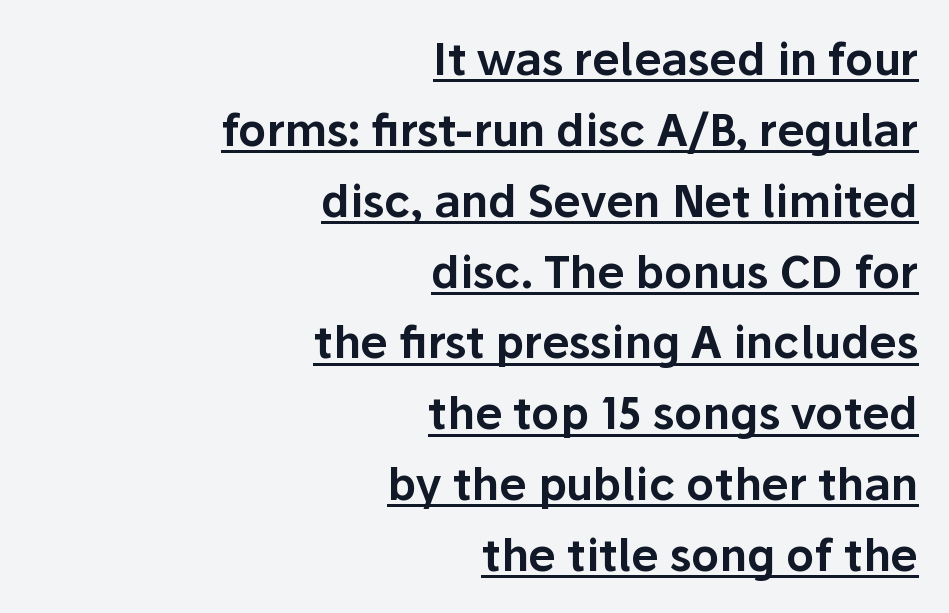
{"serif": "no", "italic": "no", "width": "normal", "stroke_contrast": "low", "x_height": "medium", "monospaced": "no", "underline": "yes", "align": "right", "line_spacing": "normal", "line_spacing_ratio": 1.61, "letter_spacing": "normal", "letter_spacing_em": 0.0, "glyph_px": 44}
